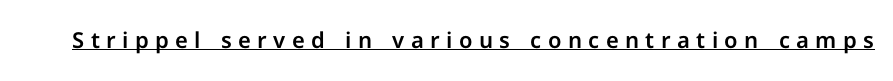
In designer terms, the underline attribute is active on this setting. The specimen reads as upright at a glance. You could only call the tracking loose — the letters float apart.
